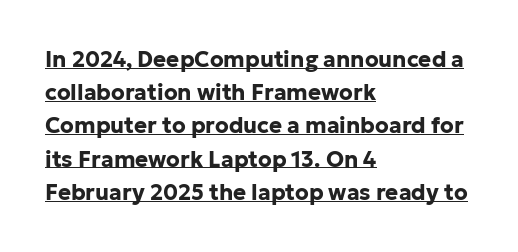
The image shows 22 px bold type, upright; set left-aligned, normal line spacing (1.51x), normal letter spacing, underlined.
